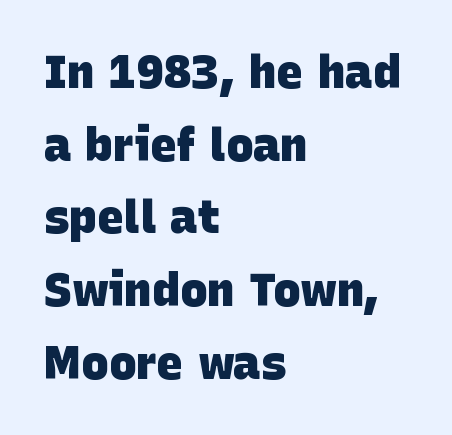
The image shows 46 px heavy sans-serif type; set left-aligned, normal line spacing (1.58x), normal letter spacing, not underlined; low stroke contrast and a large x-height.
